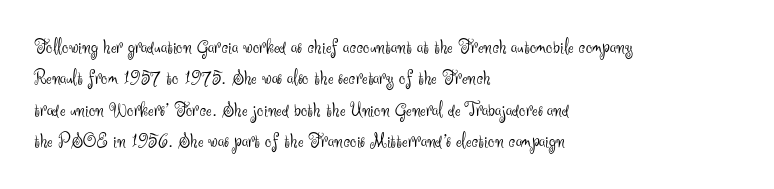
{"italic": "no", "bold": "no", "underline": "no", "align": "left", "line_spacing": "normal", "line_spacing_ratio": 1.49, "letter_spacing": "normal", "letter_spacing_em": 0.0, "glyph_px": 21}
